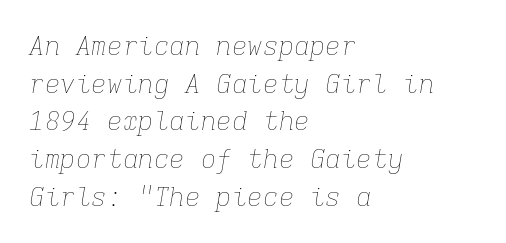
The image shows 26 px text type, italic (leaning right); set left-aligned, normal line spacing (1.45x), normal letter spacing, not underlined.
